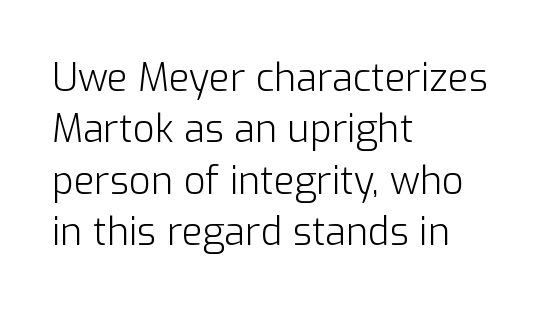
{"serif": "no", "italic": "no", "bold": "no", "weight": "light", "width": "normal", "stroke_contrast": "low", "x_height": "medium", "monospaced": "no", "underline": "no", "align": "left", "line_spacing": "normal", "line_spacing_ratio": 1.35, "letter_spacing": "normal", "letter_spacing_em": 0.0, "glyph_px": 38}
